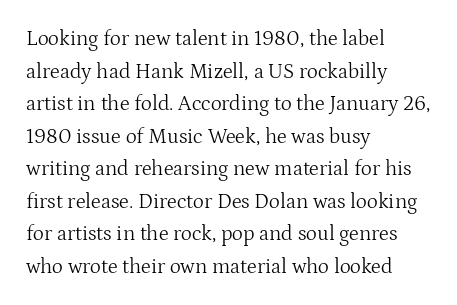
Q: Is the text bold? A: No.
Q: Is the text italic (slanted)? A: No, it is upright.
Q: Is the text underlined? A: No.
Q: How is the paragraph aligned? A: Left-aligned.
Q: Is the spacing between letters normal or unusually wide? A: Normal.
Q: Is the spacing between lines tight, normal or loose? A: Normal.
